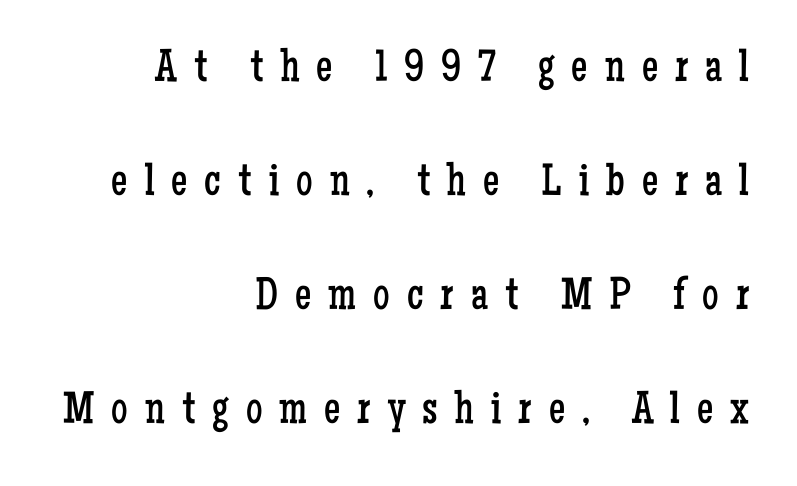
The image shows 46 px regular-weight, condensed serif type, upright; set right-aligned, loose line spacing (2.48x), unusually wide letter spacing (+0.37 em), not underlined; low stroke contrast and a medium x-height.
